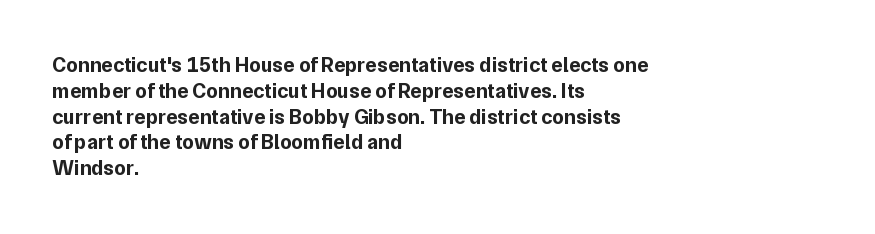
The letters stand upright; this is a roman face. Every row of glyphs begins at an identical x-position on the left. Between one letter and the next there's only the usual sliver of space. Caption: bold face, heavy strokes.
